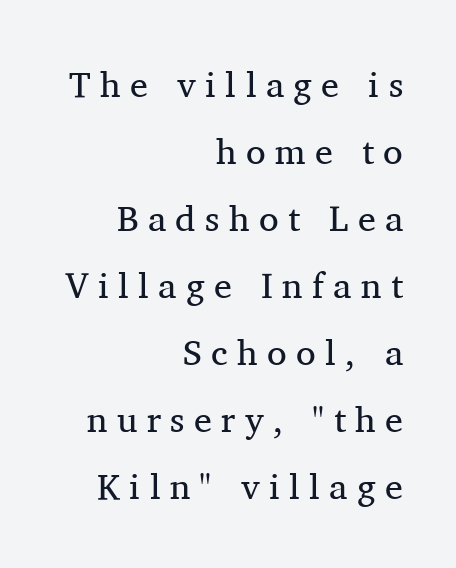
{"serif": "yes", "italic": "no", "bold": "no", "weight": "regular", "width": "normal", "stroke_contrast": "medium", "x_height": "medium", "monospaced": "no", "underline": "no", "align": "right", "line_spacing_ratio": 1.86, "letter_spacing": "wide", "letter_spacing_em": 0.26, "glyph_px": 36}
